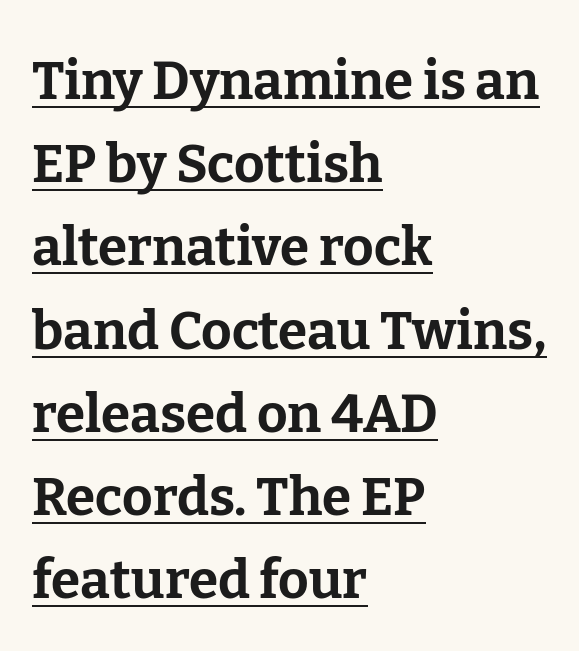
The image shows 53 px bold serif type, upright; set left-aligned, normal line spacing (1.57x), normal letter spacing, underlined; low stroke contrast and a medium x-height.
